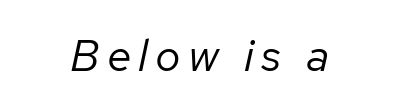
Spacing verdict: proportional, widths tailored to each character. Style check: oblique. The lines in this sample share a center point and differ in where they start and stop. The area under the type is left untouched.
